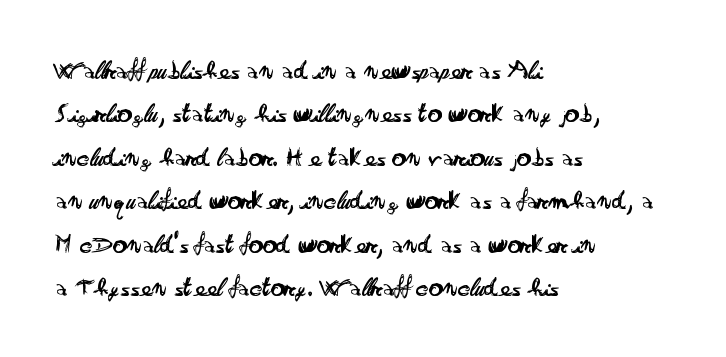
Q: Is the text bold? A: No.
Q: Is the text italic (slanted)? A: No, it is upright.
Q: Is the typeface a serif or a sans-serif typeface? A: Sans-serif.
Q: Is the text underlined? A: No.
Q: How is the paragraph aligned? A: Left-aligned.
Q: Is the spacing between letters normal or unusually wide? A: Normal.
Q: Is the spacing between lines tight, normal or loose? A: Normal.
Q: Width (condensed, normal, or wide)? A: Wide.
Q: Stroke contrast? A: Low.
Q: x-height? A: Small.
Q: Monospaced? A: No.
